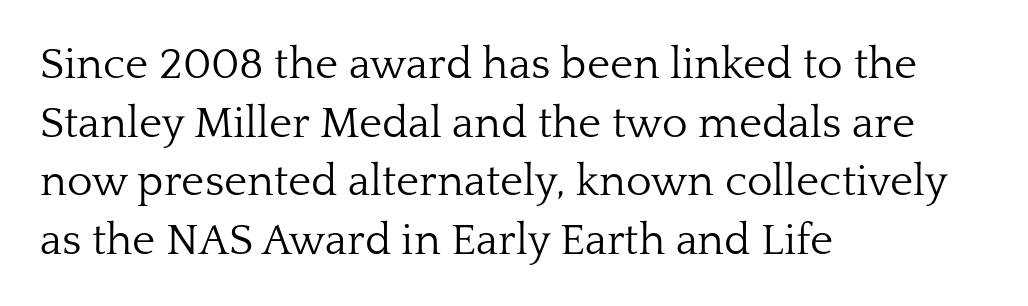
The image shows 44 px light serif type, upright; set left-aligned, normal line spacing (1.33x), normal letter spacing, not underlined; low stroke contrast and a medium x-height.
